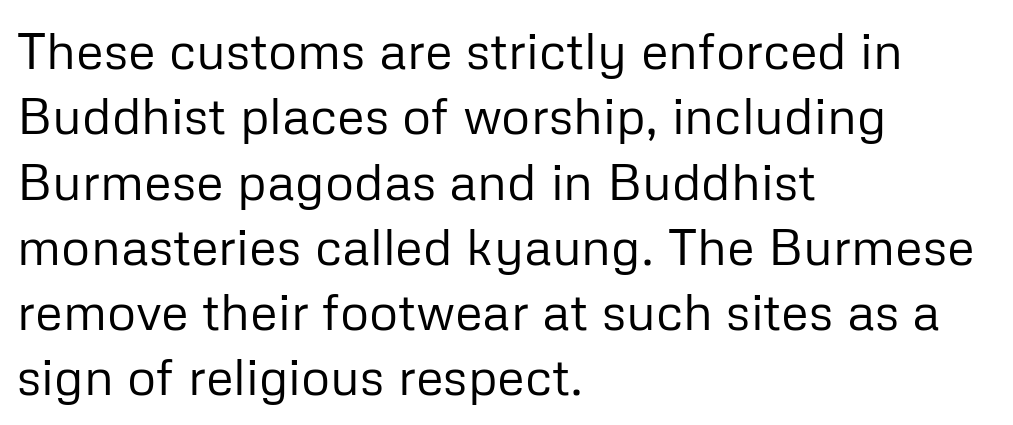
The image shows 51 px regular-weight sans-serif type, upright; set left-aligned, normal line spacing (1.28x), normal letter spacing, not underlined; low stroke contrast and a medium x-height.
